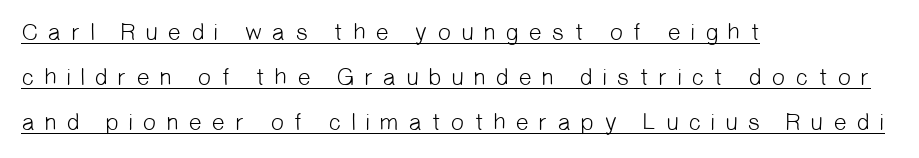
The image shows 24 px text type; set left-aligned, line spacing 1.88x, unusually wide letter spacing (+0.37 em), underlined.
